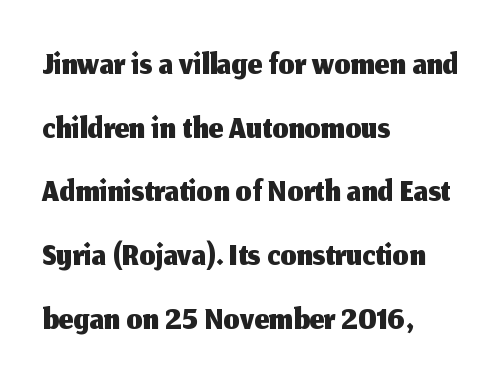
The image shows 51 px sans-serif type, upright; set left-aligned, normal line spacing (1.25x), normal letter spacing, not underlined; medium stroke contrast and a medium x-height.
